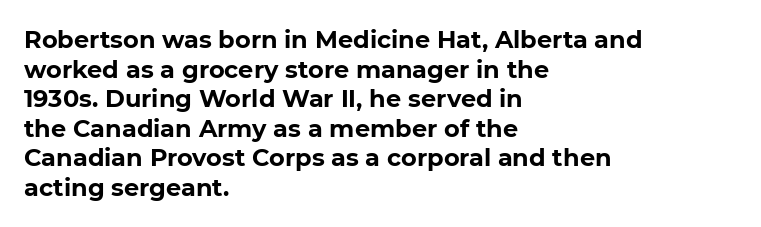
Q: Is the text bold? A: Yes.
Q: Is the text italic (slanted)? A: No, it is upright.
Q: Is the text underlined? A: No.
Q: How is the paragraph aligned? A: Left-aligned.
Q: Is the spacing between letters normal or unusually wide? A: Normal.
